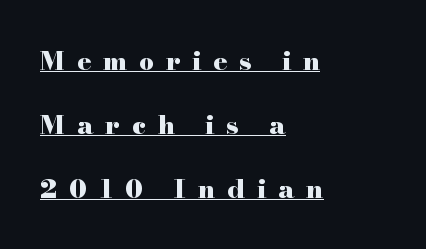
{"italic": "no", "bold": "yes", "underline": "yes", "align": "left", "line_spacing": "loose", "line_spacing_ratio": 2.46, "letter_spacing": "wide", "letter_spacing_em": 0.46, "glyph_px": 26}
